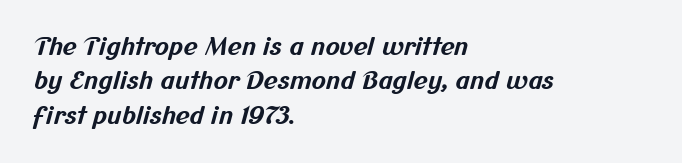
Q: Is the text bold? A: Yes.
Q: Is the text underlined? A: No.
Q: How is the paragraph aligned? A: Left-aligned.
Q: Is the spacing between letters normal or unusually wide? A: Normal.
Q: Is the spacing between lines tight, normal or loose? A: Normal.
